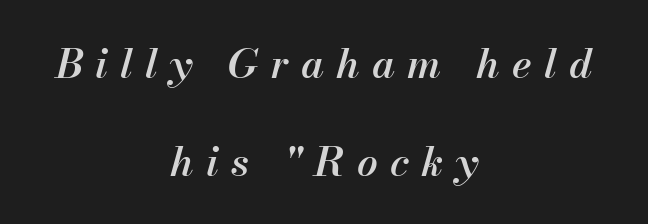
{"italic": "yes", "lean": "right", "slant_degrees": 13, "bold": "semi", "weight": "semibold", "width": "normal", "stroke_contrast": "medium", "x_height": "small", "monospaced": "no", "underline": "no", "align": "center", "line_spacing": "loose", "line_spacing_ratio": 2.39, "letter_spacing": "wide", "letter_spacing_em": 0.3, "glyph_px": 41}
